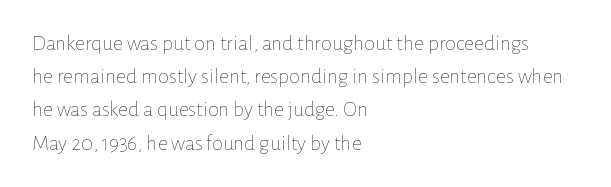
The image shows 22 px text type, upright; set left-aligned, normal line spacing (1.51x), normal letter spacing, not underlined.
